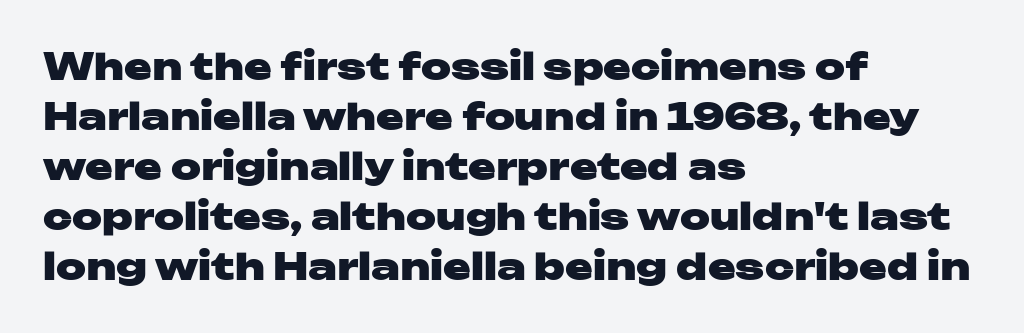
Where is the straight margin? On the left. Note: no serifs on the glyphs. Character widths vary here, with narrow letters taking less room than wide ones. Notice how thick the strokes are: this is what a full bold looks like.
